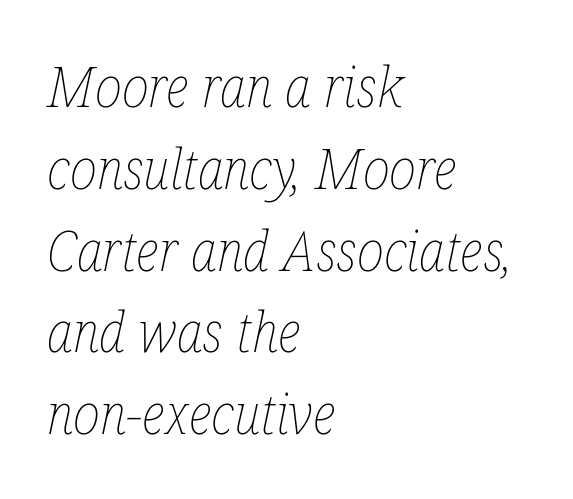
Caption: multi-line text, flush left, ragged right. A typesetter would call this proportional, since set widths differ per character. Think standard paragraph weight, or any step lighter than that. Between one letter and the next there's only the usual sliver of space.
